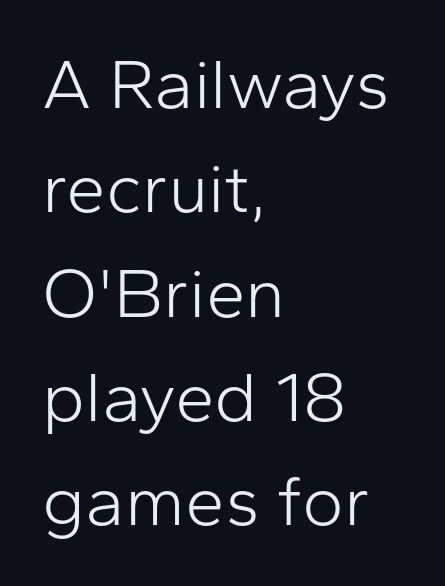
Q: Is the text bold? A: No.
Q: Is the text italic (slanted)? A: No, it is upright.
Q: Is the typeface a serif or a sans-serif typeface? A: Sans-serif.
Q: Is the text underlined? A: No.
Q: How is the paragraph aligned? A: Left-aligned.
Q: Is the spacing between letters normal or unusually wide? A: Normal.
Q: Is the spacing between lines tight, normal or loose? A: Normal.
Q: Width (condensed, normal, or wide)? A: Normal.
Q: Stroke contrast? A: Low.
Q: x-height? A: Medium.
Q: Monospaced? A: No.
